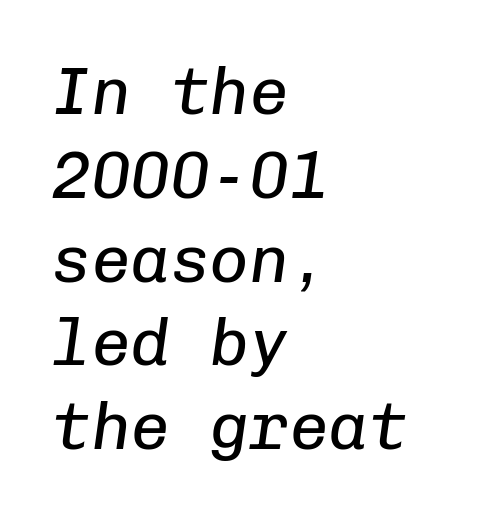
The line-height multiplier appears to be the usual default. Type without underlining. The passage shown has conventional tracking throughout. The rendering anchors every line to the left-hand side.
